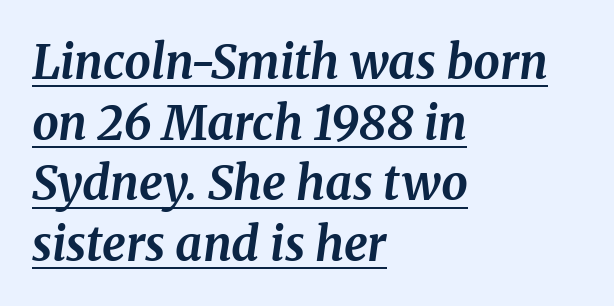
A full-strength bold gives these letters their thick strokes. These lines sit exactly where default settings would place them. In terms of letterform style, serifs are clearly present. This rendering features underlined lettering. You could not count columns in this text — the font is proportionally spaced.
